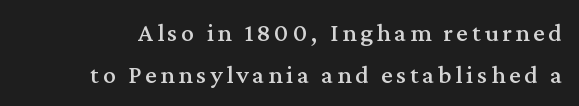
Q: Is the text italic (slanted)? A: No, it is upright.
Q: Is the text underlined? A: No.
Q: Is the spacing between lines tight, normal or loose? A: Normal.
